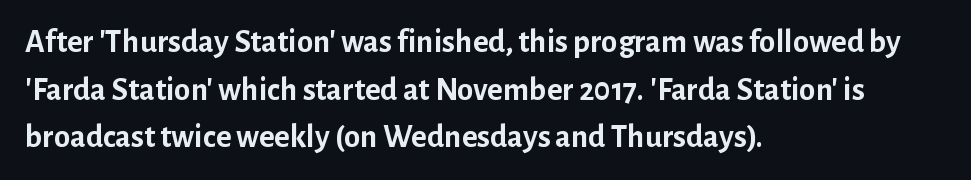
Q: Is the text bold? A: Yes.
Q: Is the text italic (slanted)? A: No, it is upright.
Q: Is the typeface a serif or a sans-serif typeface? A: Sans-serif.
Q: Is the text underlined? A: No.
Q: How is the paragraph aligned? A: Left-aligned.
Q: Is the spacing between letters normal or unusually wide? A: Normal.
Q: Is the spacing between lines tight, normal or loose? A: Normal.
Q: Width (condensed, normal, or wide)? A: Normal.
Q: Stroke contrast? A: Low.
Q: x-height? A: Medium.
Q: Monospaced? A: No.
